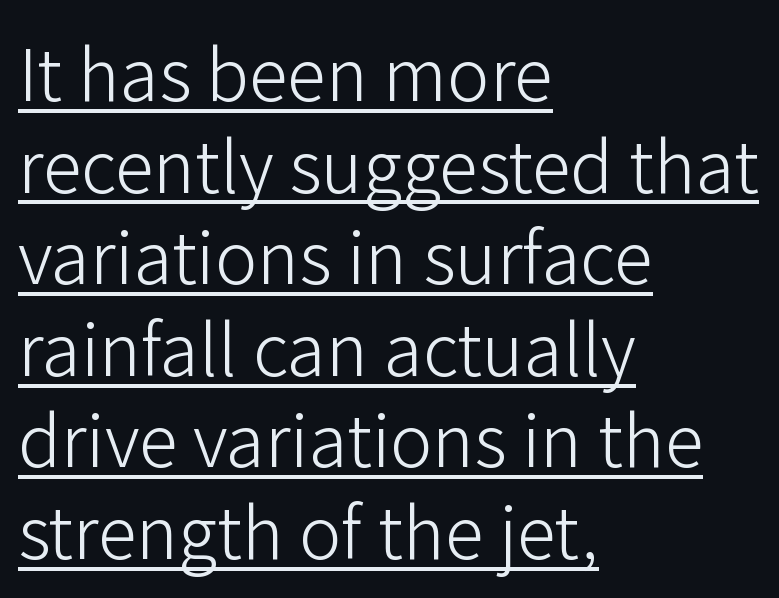
{"serif": "no", "italic": "no", "bold": "no", "weight": "light", "width": "normal", "stroke_contrast": "low", "x_height": "medium", "monospaced": "no", "underline": "yes", "align": "left", "line_spacing": "normal", "line_spacing_ratio": 1.29, "letter_spacing": "normal", "letter_spacing_em": 0.0, "glyph_px": 71}
